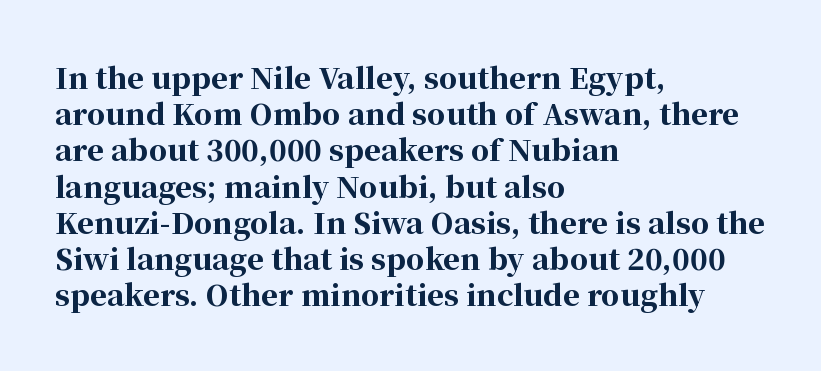
Nothing unusual about the tracking: characters are spaced as the font intends. You'd pick this weight for a headline — it's a proper bold. The font family rendered here belongs to the serif group. Line starts are locked; line ends wander. Vertical spacing — default.
